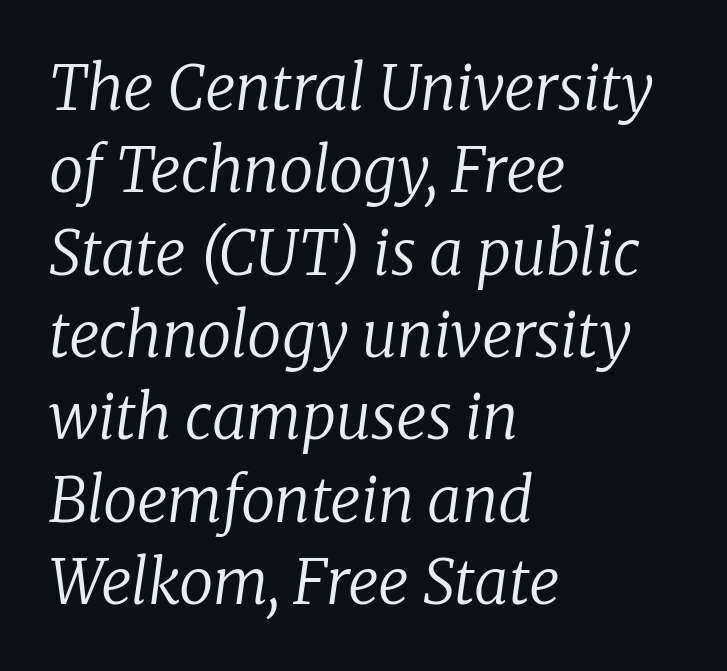
Would a proofreader flag this as italicized? Yes. Character widths vary here, with narrow letters taking less room than wide ones. Just letters on the line, the space beneath them empty. Compared with a centered layout, this one pins lines to the left instead. Glyph-to-glyph distance matches everyday printed text.
